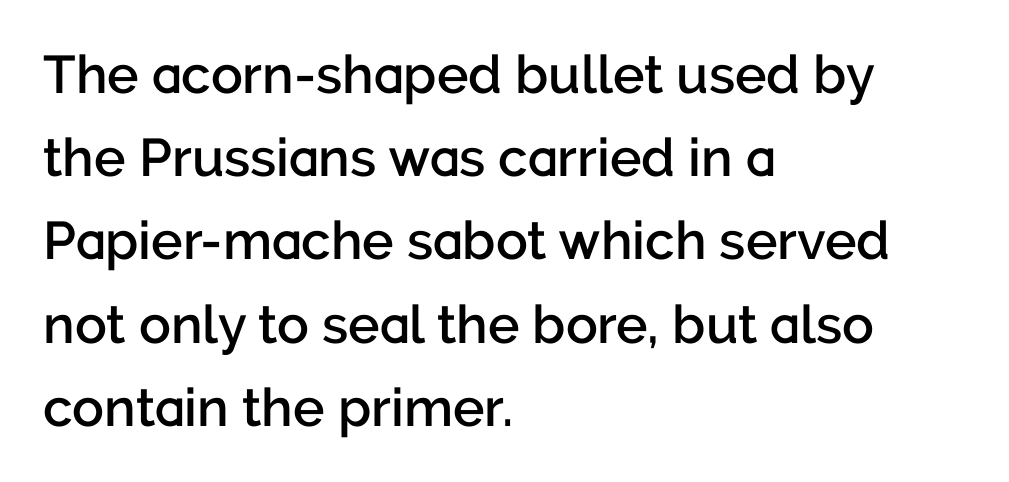
Are there feet on the stems? There aren't — it's a sans. A typesetter would call this proportional, since set widths differ per character. Each new line begins a customary step beneath the previous one. The gap between lines stays unmarked. Every row of glyphs begins at an identical x-position on the left. How are the letters spaced? Ordinarily, with no added tracking.
